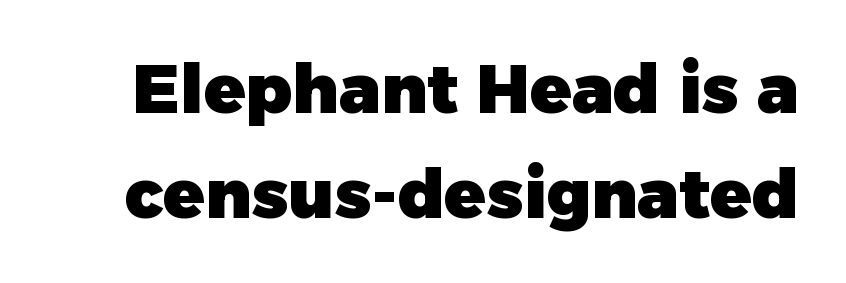
Q: Is the text bold? A: Yes.
Q: Is the text italic (slanted)? A: No, it is upright.
Q: Is the typeface a serif or a sans-serif typeface? A: Sans-serif.
Q: Is the text underlined? A: No.
Q: Is the spacing between letters normal or unusually wide? A: Normal.
Q: Is the spacing between lines tight, normal or loose? A: Normal.
Q: Width (condensed, normal, or wide)? A: Normal.
Q: Stroke contrast? A: Low.
Q: x-height? A: Medium.
Q: Monospaced? A: No.
